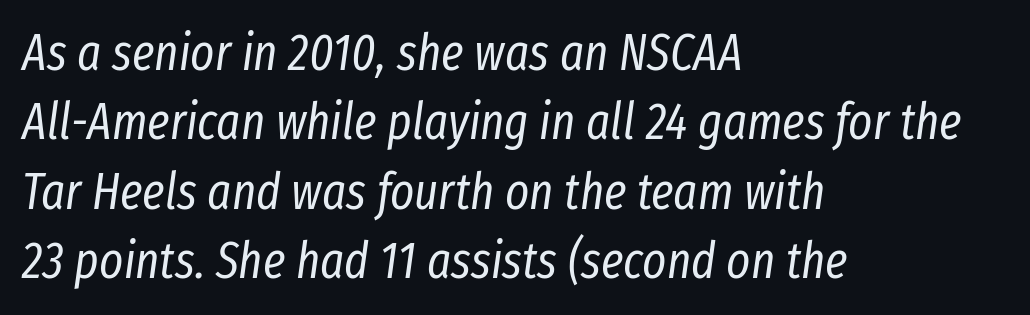
Q: Is the text bold? A: No.
Q: Is the text italic (slanted)? A: Yes, it leans right by about 8 degrees.
Q: Is the text underlined? A: No.
Q: How is the paragraph aligned? A: Left-aligned.
Q: Is the spacing between letters normal or unusually wide? A: Normal.
Q: Is the spacing between lines tight, normal or loose? A: Normal.
Q: Width (condensed, normal, or wide)? A: Condensed.
Q: Stroke contrast? A: Low.
Q: x-height? A: Medium.
Q: Monospaced? A: No.
